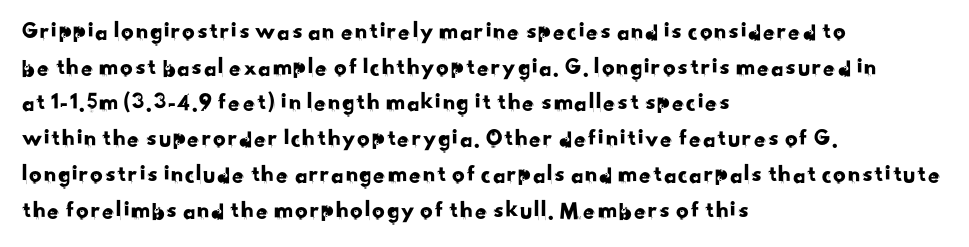
Q: Is the text underlined? A: No.
Q: How is the paragraph aligned? A: Left-aligned.
Q: Is the spacing between letters normal or unusually wide? A: Normal.
Q: Is the spacing between lines tight, normal or loose? A: Normal.
